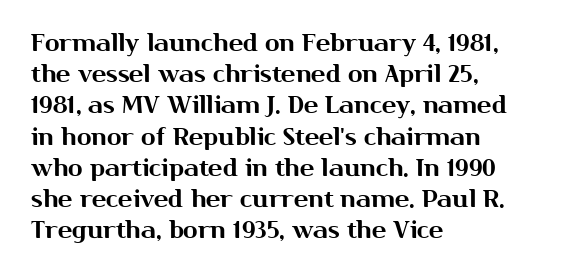
Q: Is the text italic (slanted)? A: No, it is upright.
Q: Is the text underlined? A: No.
Q: How is the paragraph aligned? A: Left-aligned.
Q: Is the spacing between letters normal or unusually wide? A: Normal.
Q: Is the spacing between lines tight, normal or loose? A: Normal.
